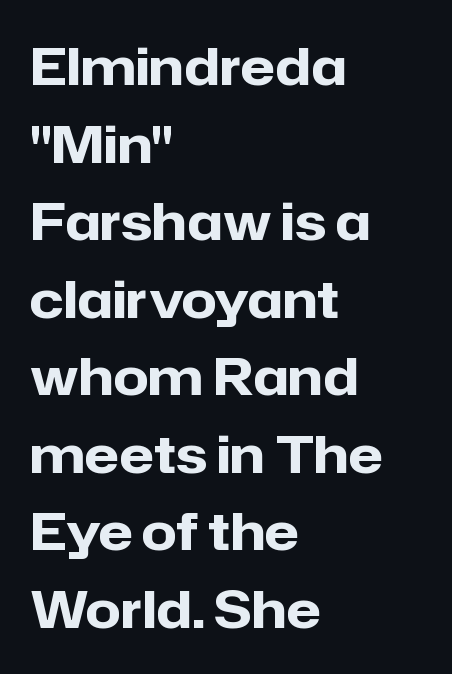
Nothing unusual about the tracking: characters are spaced as the font intends. This sample keeps an unexceptional amount of space between lines. Weight: bold. A bare baseline throughout the passage. The paragraph shown leans on its left margin. Style check: upright.
